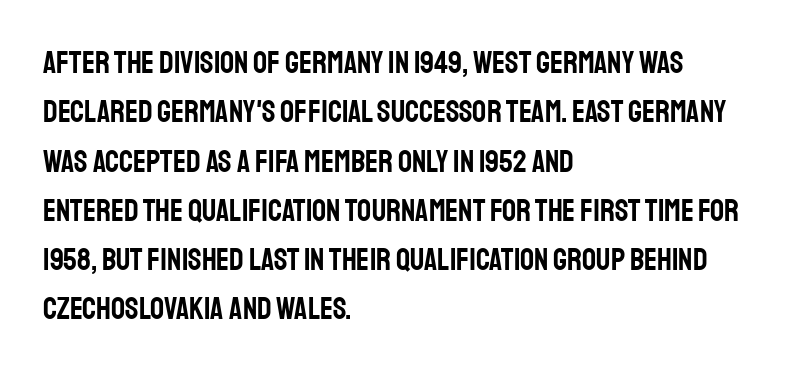
Q: Is the text italic (slanted)? A: No, it is upright.
Q: Is the typeface a serif or a sans-serif typeface? A: Sans-serif.
Q: Is the text underlined? A: No.
Q: How is the paragraph aligned? A: Left-aligned.
Q: Is the spacing between letters normal or unusually wide? A: Normal.
Q: Is the spacing between lines tight, normal or loose? A: Normal.
Q: Width (condensed, normal, or wide)? A: Condensed.
Q: Stroke contrast? A: Low.
Q: x-height? A: Large.
Q: Monospaced? A: No.
